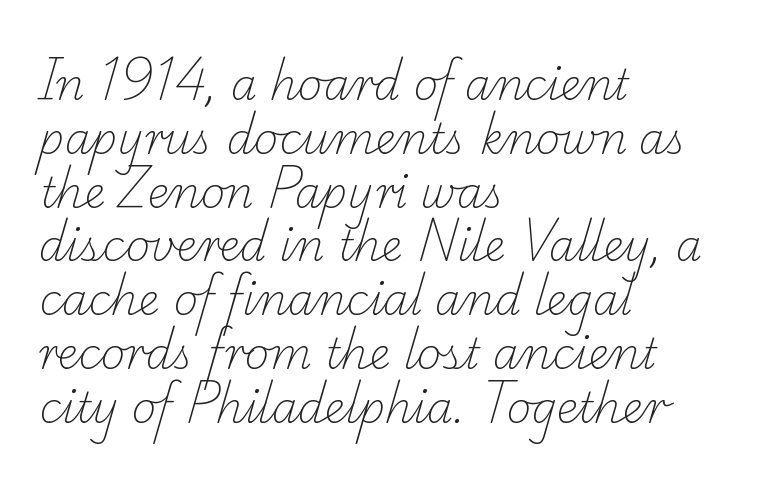
Old-style or modern, the face here clearly has serifs. Stems here are at most as thick as an everyday book face. The rendering uses a moderate line-height, typical for paragraphs. Horizontal alignment here is leftward, the default for most running prose. The passage shown is typed in a proportional face where columns would drift.
